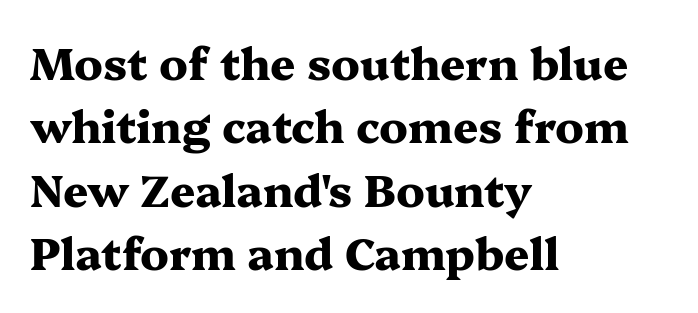
The image shows 44 px heavy, wide serif type, upright; set left-aligned, normal line spacing (1.44x), normal letter spacing, not underlined; medium stroke contrast and a medium x-height.
